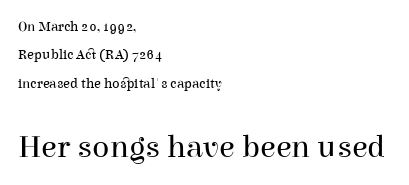
Q: Is the text bold? A: No.
Q: Is the text italic (slanted)? A: No, it is upright.
Q: Is the typeface a serif or a sans-serif typeface? A: Serif.
Q: Is the text underlined? A: No.
Q: How is the paragraph aligned? A: Left-aligned.
Q: Is the spacing between letters normal or unusually wide? A: Normal.
Q: Is the spacing between lines tight, normal or loose? A: Loose.
Q: Which block of text is set in a larger size, the first (top) or the second (bottom)? A: The second (bottom) one.
Q: Width (condensed, normal, or wide)? A: Normal.
Q: Stroke contrast? A: High.
Q: x-height? A: Medium.
Q: Monospaced? A: No.
